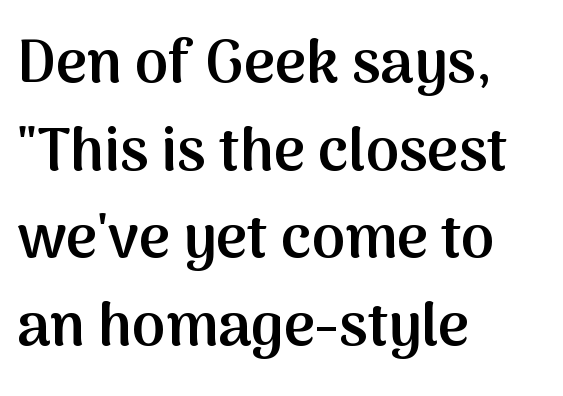
The image shows 60 px semibold sans-serif type, upright; set left-aligned, normal line spacing (1.46x), normal letter spacing, not underlined; medium stroke contrast and a medium x-height.
